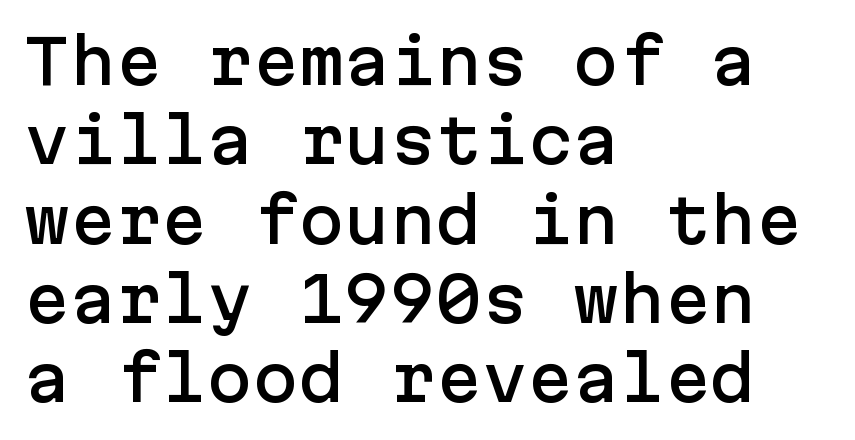
The image shows 61 px sans-serif type, upright; set left-aligned, normal line spacing (1.3x), normal letter spacing, not underlined; low stroke contrast and a medium x-height.
